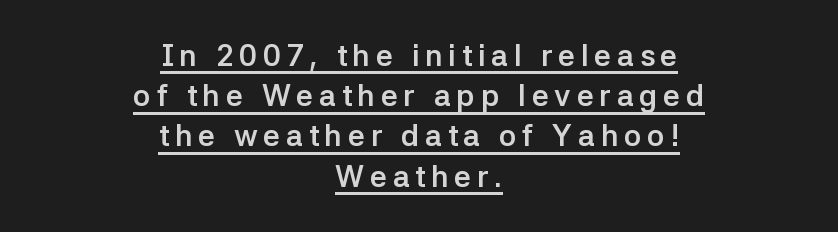
Does the weight exceed regular? Yes, all the way to bold. This sample carries an underscore along the baseline area. Regarding serifs, this sample does without them. This block has exactly the height ordinary leading produces.
